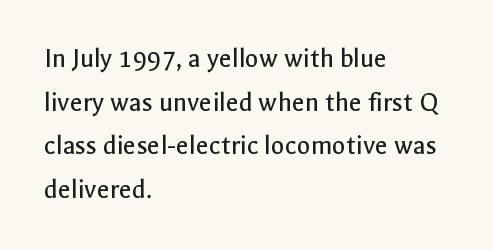
Q: Is the text bold? A: No.
Q: Is the text italic (slanted)? A: No, it is upright.
Q: Is the typeface a serif or a sans-serif typeface? A: Sans-serif.
Q: Is the text underlined? A: No.
Q: How is the paragraph aligned? A: Left-aligned.
Q: Is the spacing between letters normal or unusually wide? A: Normal.
Q: Is the spacing between lines tight, normal or loose? A: Normal.
Q: Width (condensed, normal, or wide)? A: Normal.
Q: x-height? A: Medium.
Q: Monospaced? A: No.
